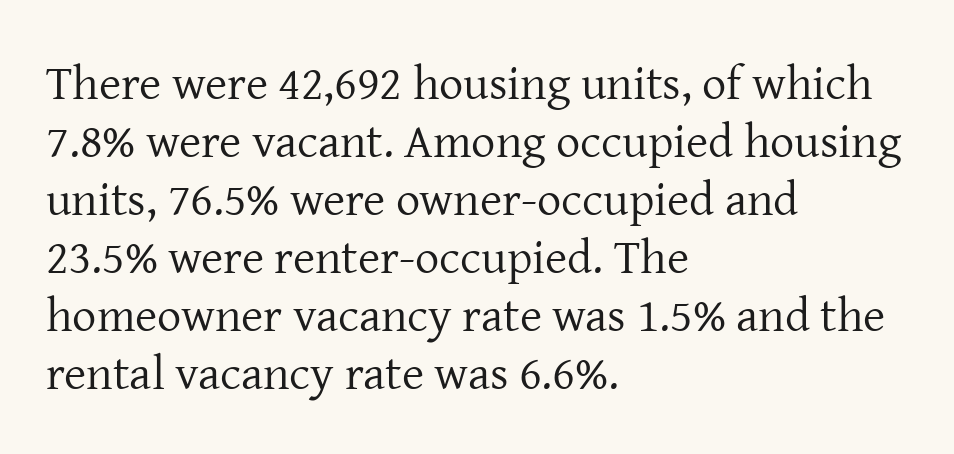
The rendering uses natural spacing where letterforms have individual widths. The paragraph has a hard left edge and a soft right edge. Old-style or modern, the face here clearly has serifs. The lettering holds an erect, upright posture throughout. No word sits above an underline. The typesetting does not lean heavy: it is not bold.
